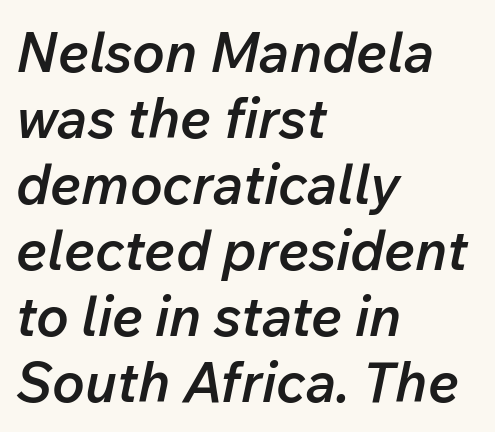
{"italic": "yes", "lean": "right", "slant_degrees": 12, "bold": "semi", "weight": "semibold", "width": "normal", "stroke_contrast": "low", "x_height": "medium", "monospaced": "no", "underline": "no", "align": "left", "line_spacing_ratio": 1.2, "letter_spacing": "normal", "letter_spacing_em": 0.0, "glyph_px": 55}
